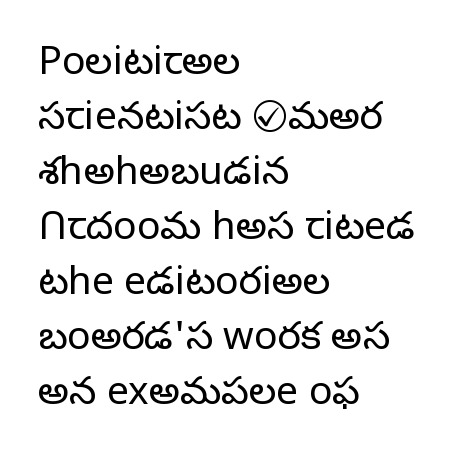
No extra ink here — the face is not bold. Visually the block forms a straight wall on the left and a jagged coastline on the right. The block of text has a typical density, with ordinary space between rows. The face used here is proportionally spaced, like ordinary book or web type.
